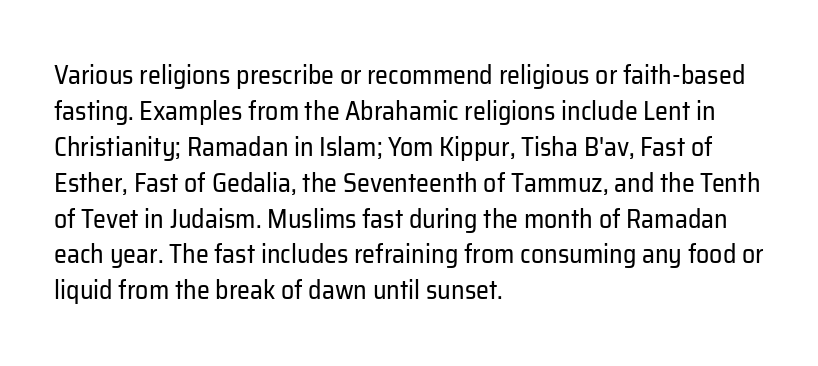
Q: Is the text bold? A: No.
Q: Is the text italic (slanted)? A: No, it is upright.
Q: Is the text underlined? A: No.
Q: How is the paragraph aligned? A: Left-aligned.
Q: Is the spacing between letters normal or unusually wide? A: Normal.
Q: Is the spacing between lines tight, normal or loose? A: Normal.
